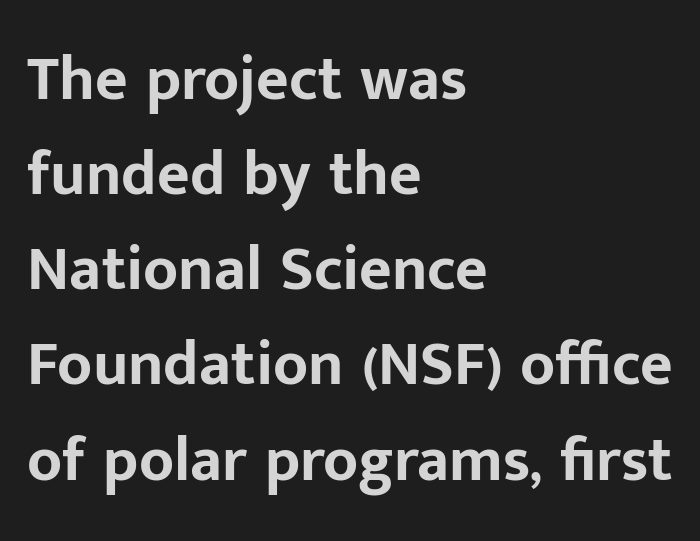
The letters stand upright; this is a roman face. Short and long lines alike share a common starting point at left. On the weight axis this lands at bold, roughly 700. Observe the ordinary spacing: letters are neighbours, not strangers. Observe the absence of serifs on each vertical stroke in this sample.
